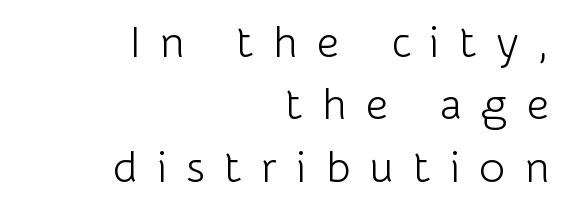
The image shows 44 px light sans-serif type, upright; set right-aligned, normal line spacing (1.42x), unusually wide letter spacing (+0.44 em), not underlined; low stroke contrast and a medium x-height.
